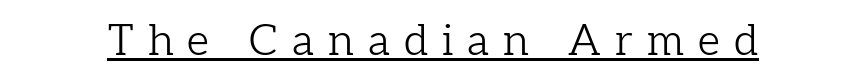
{"serif": "yes", "italic": "no", "bold": "no", "weight": "light", "width": "normal", "stroke_contrast": "low", "x_height": "medium", "monospaced": "no", "underline": "yes", "letter_spacing": "wide", "letter_spacing_em": 0.33, "glyph_px": 43}
